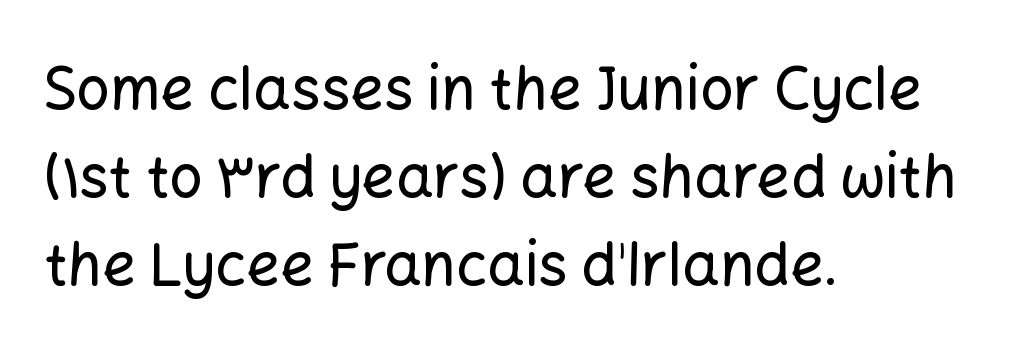
Descenders hang freely into open space. Normally led — the rows are evenly, conventionally spaced. Letter spacing: default. A classic flush-left, rag-right setting is used for this passage. Nope, not italic — everything's standing straight.
